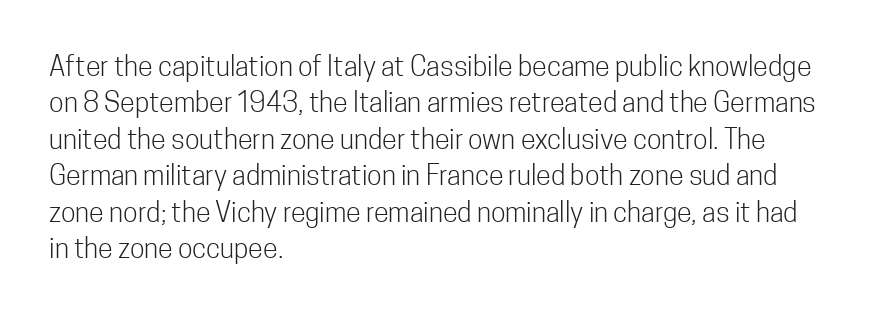
Q: Is the text bold? A: No.
Q: Is the text italic (slanted)? A: No, it is upright.
Q: Is the text underlined? A: No.
Q: How is the paragraph aligned? A: Left-aligned.
Q: Is the spacing between letters normal or unusually wide? A: Normal.
Q: Is the spacing between lines tight, normal or loose? A: Normal.
